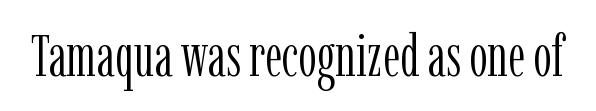
{"serif": "yes", "italic": "no", "bold": "no", "weight": "light", "width": "condensed", "stroke_contrast": "low", "x_height": "medium", "monospaced": "no", "underline": "no", "letter_spacing": "normal", "letter_spacing_em": 0.0, "glyph_px": 58}
